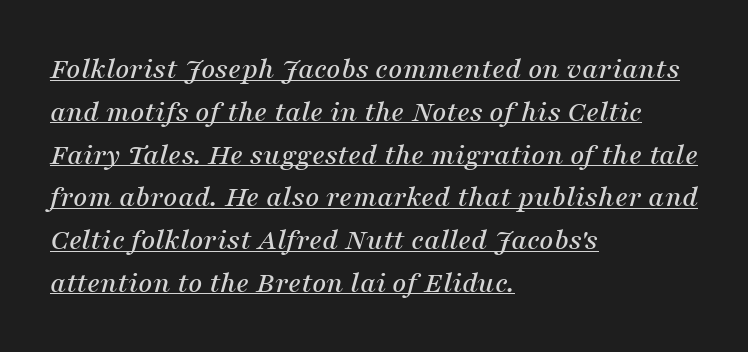
{"serif": "yes", "italic": "yes", "lean": "right", "slant_degrees": 16, "width": "normal", "stroke_contrast": "medium", "x_height": "medium", "monospaced": "no", "underline": "yes", "align": "left", "line_spacing": "normal", "line_spacing_ratio": 1.38, "letter_spacing": "normal", "letter_spacing_em": 0.0, "glyph_px": 31}
